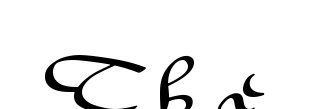
The image shows 57 px wide sans-serif type; set unusually wide letter spacing (+0.34 em), underlined; medium stroke contrast and a small x-height.
